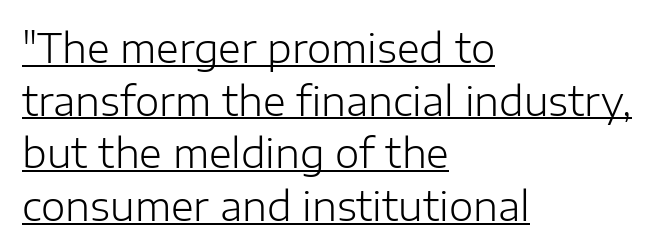
{"serif": "no", "italic": "no", "bold": "no", "weight": "light", "width": "normal", "stroke_contrast": "low", "x_height": "medium", "monospaced": "no", "underline": "yes", "align": "left", "line_spacing": "normal", "line_spacing_ratio": 1.35, "letter_spacing": "normal", "letter_spacing_em": 0.0, "glyph_px": 39}
